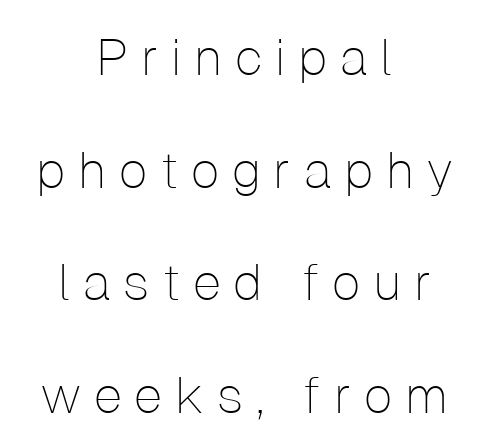
The paragraph shown floats in the horizontal middle. Airy leading. Proportional: the letters do not fall into vertical columns. Glance below the letters and you will spot only blank space. Regarding serifs, this sample does without them. This is roman type, the default non-slanted kind.
